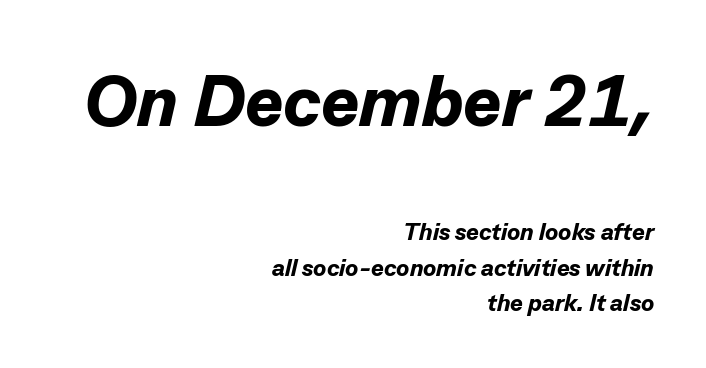
Descenders hang freely into open space. Right-aligned paragraph, ragged on the left. The emphasis by scale lands on block number one, above. Chunky letters — that's bold for sure. What stands out about the letter spacing? Nothing — it is the standard amount.
